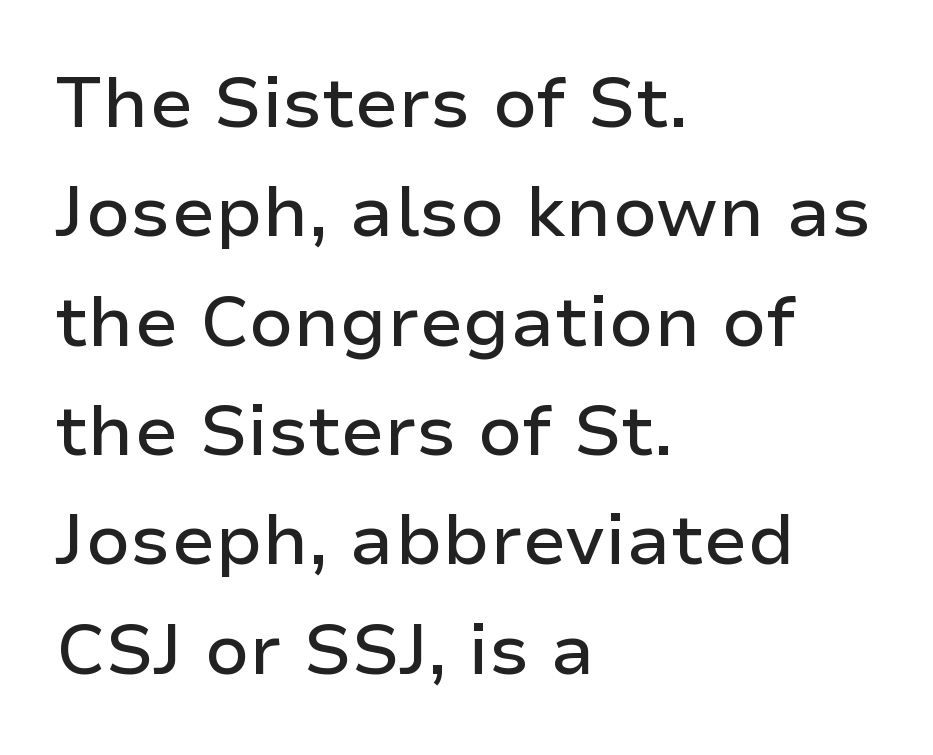
Q: Is the text italic (slanted)? A: No, it is upright.
Q: Is the typeface a serif or a sans-serif typeface? A: Sans-serif.
Q: Is the text underlined? A: No.
Q: How is the paragraph aligned? A: Left-aligned.
Q: Is the spacing between letters normal or unusually wide? A: Normal.
Q: Is the spacing between lines tight, normal or loose? A: Normal.
Q: Width (condensed, normal, or wide)? A: Normal.
Q: Stroke contrast? A: Low.
Q: x-height? A: Medium.
Q: Monospaced? A: No.
